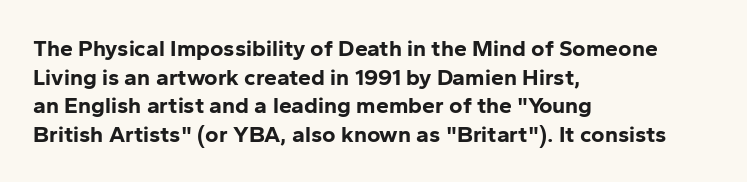
Q: Is the text bold? A: Yes.
Q: Is the text italic (slanted)? A: No, it is upright.
Q: Is the text underlined? A: No.
Q: How is the paragraph aligned? A: Left-aligned.
Q: Is the spacing between letters normal or unusually wide? A: Normal.
Q: Is the spacing between lines tight, normal or loose? A: Normal.
